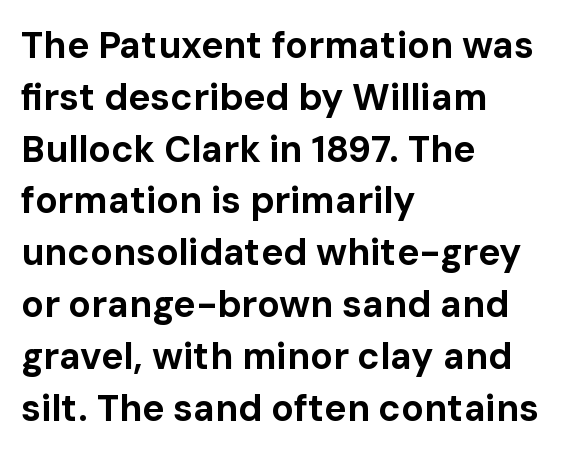
The image shows 37 px bold sans-serif type, upright; set left-aligned, normal line spacing (1.4x), normal letter spacing, not underlined; low stroke contrast and a medium x-height.
